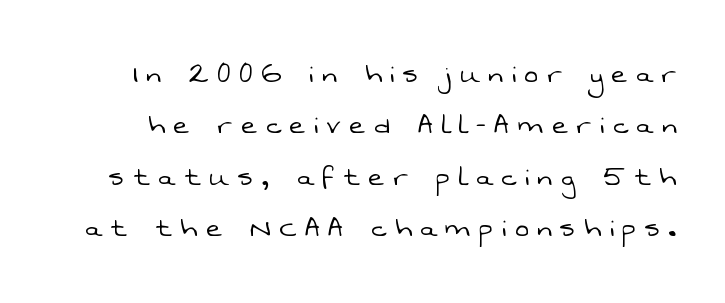
The image shows 33 px light sans-serif type; set normal line spacing (1.56x), unusually wide letter spacing (+0.27 em), not underlined; low stroke contrast and a medium x-height.
